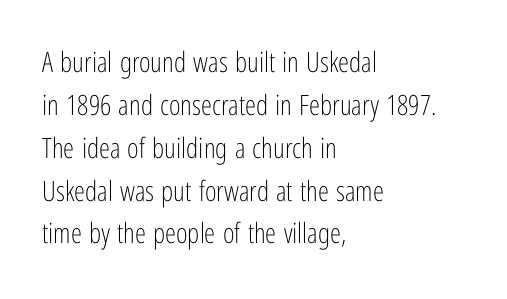
Does the leading feel generous? No, just average. This reads as an unemphasized weight, regular at the heaviest. You could not count columns in this text — the font is proportionally spaced. This is roman type, the default non-slanted kind.
